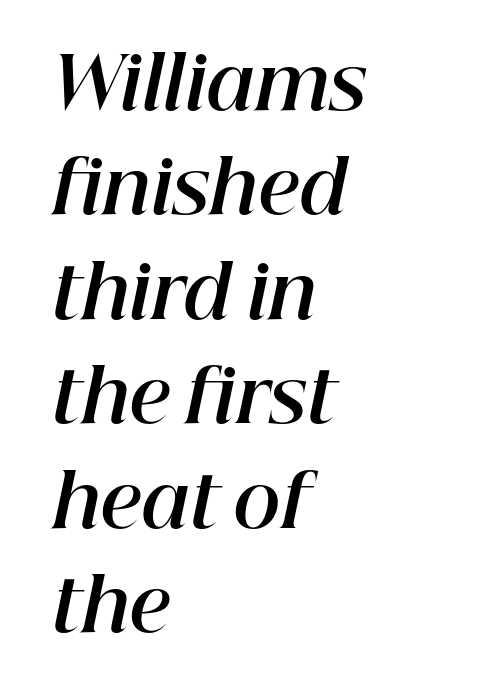
The leading is moderate, giving the passage an even texture. Layout note: lines flush left. The sample has been set heavy, in full bold. Each row of text sits above clean, open space. Here the glyphs are tracked normally, forming tight word shapes.
